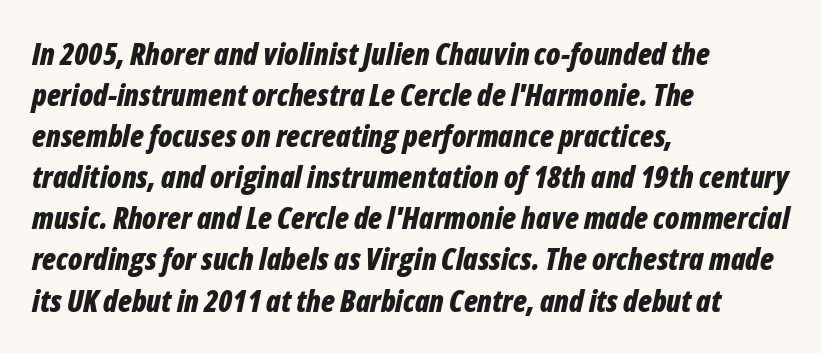
{"italic": "yes", "lean": "right", "slant_degrees": 12, "bold": "yes", "weight": "bold", "width": "condensed", "stroke_contrast": "low", "x_height": "medium", "monospaced": "no", "underline": "no", "align": "left", "line_spacing": "normal", "line_spacing_ratio": 1.37, "letter_spacing": "normal", "letter_spacing_em": 0.0, "glyph_px": 30}
